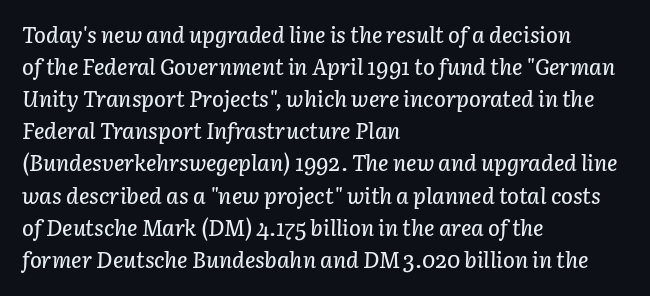
The rendering uses a moderate line-height, typical for paragraphs. Standard letterfit; no display-style spreading of the glyphs. Alignment: flush left. Emphasis-style slanted type is in use.
